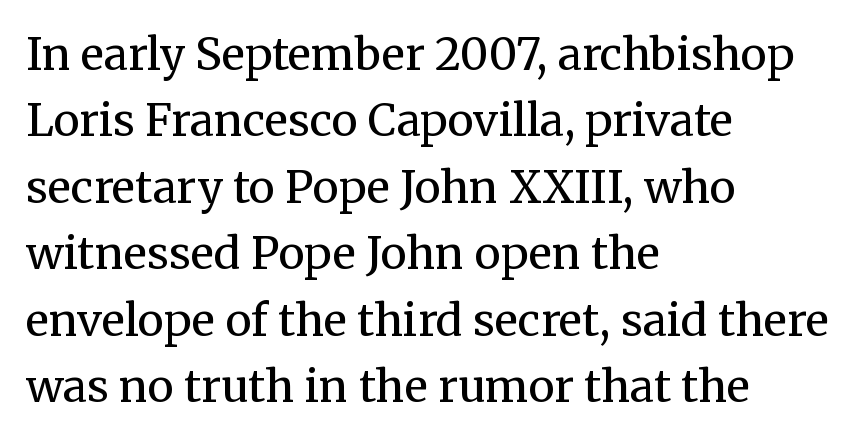
Are there feet on the stems? There are — it's a serif. Nothing unusual about the tracking: characters are spaced as the font intends. A typesetter would call this proportional, since set widths differ per character. The specimen omits any rule beneath the text block's lines. The lettering holds an erect, upright posture throughout.
